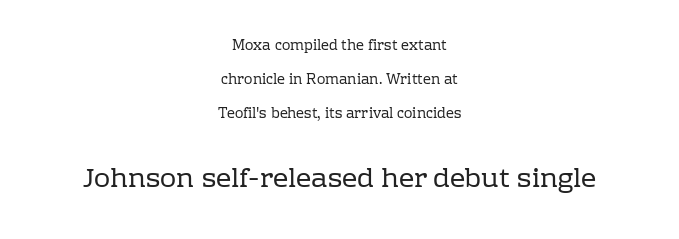
Q: Is the text bold? A: No.
Q: Is the text italic (slanted)? A: No, it is upright.
Q: Is the text underlined? A: No.
Q: How is the paragraph aligned? A: Centered.
Q: Is the spacing between letters normal or unusually wide? A: Normal.
Q: Is the spacing between lines tight, normal or loose? A: Loose.
Q: Which block of text is set in a larger size, the first (top) or the second (bottom)? A: The second (bottom) one.
